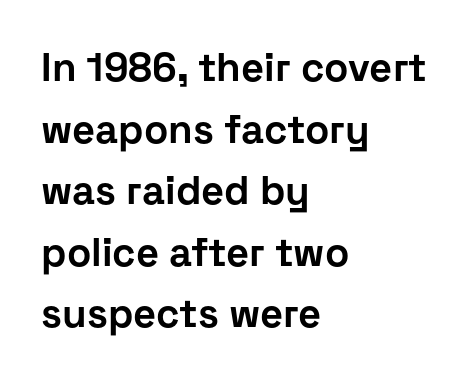
{"serif": "no", "italic": "no", "bold": "yes", "weight": "bold", "width": "normal", "stroke_contrast": "low", "x_height": "medium", "monospaced": "no", "underline": "no", "align": "left", "line_spacing": "normal", "line_spacing_ratio": 1.54, "letter_spacing": "normal", "letter_spacing_em": 0.0, "glyph_px": 40}
